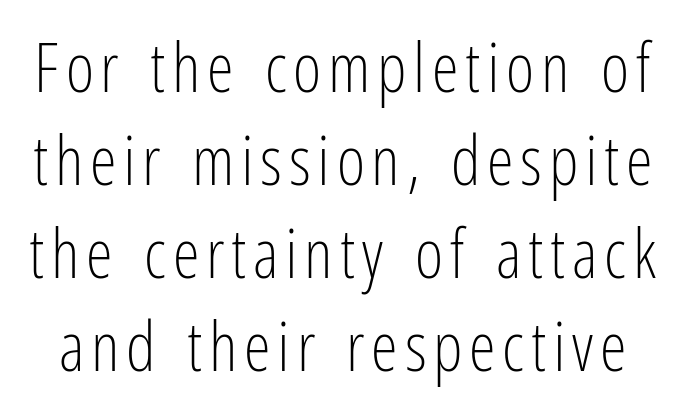
The image shows 68 px light, condensed sans-serif type, upright; set normal line spacing (1.37x), not underlined; low stroke contrast and a medium x-height.
